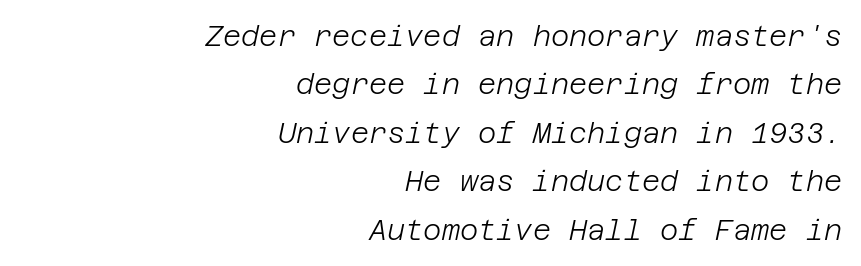
Characters are canted at an angle relative to the baseline's perpendicular. Every row of glyphs terminates at an identical x-position on the right. Underlining? Definitely not there. Summary of weight: not heavy and not bold. There is no visible air inserted between adjacent glyphs.
